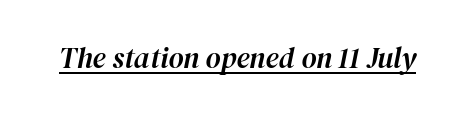
Q: Is the text italic (slanted)? A: Yes, it leans right by about 12 degrees.
Q: Is the text underlined? A: Yes.
Q: Is the spacing between letters normal or unusually wide? A: Normal.
Q: Width (condensed, normal, or wide)? A: Normal.
Q: Stroke contrast? A: High.
Q: x-height? A: Medium.
Q: Monospaced? A: No.
